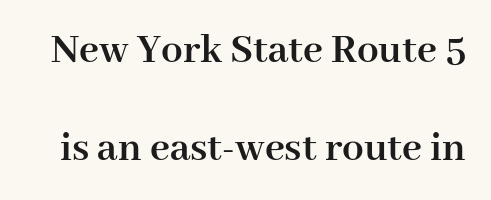
Q: Is the text bold? A: Yes.
Q: Is the text italic (slanted)? A: No, it is upright.
Q: Is the typeface a serif or a sans-serif typeface? A: Serif.
Q: Is the text underlined? A: No.
Q: Is the spacing between letters normal or unusually wide? A: Normal.
Q: Is the spacing between lines tight, normal or loose? A: Loose.
Q: Width (condensed, normal, or wide)? A: Normal.
Q: Stroke contrast? A: High.
Q: x-height? A: Medium.
Q: Monospaced? A: No.
